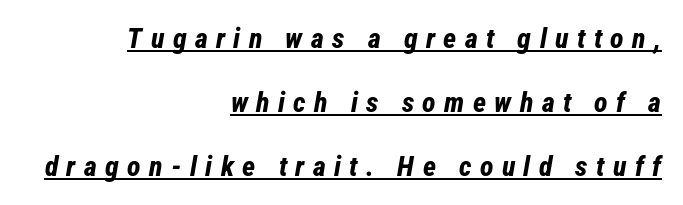
Between one letter and the next there's a generous, obvious gap. Where is the straight margin? On the right. An italicized treatment has been applied to the whole sample. Varying glyph widths throughout — classic text-font behaviour.
